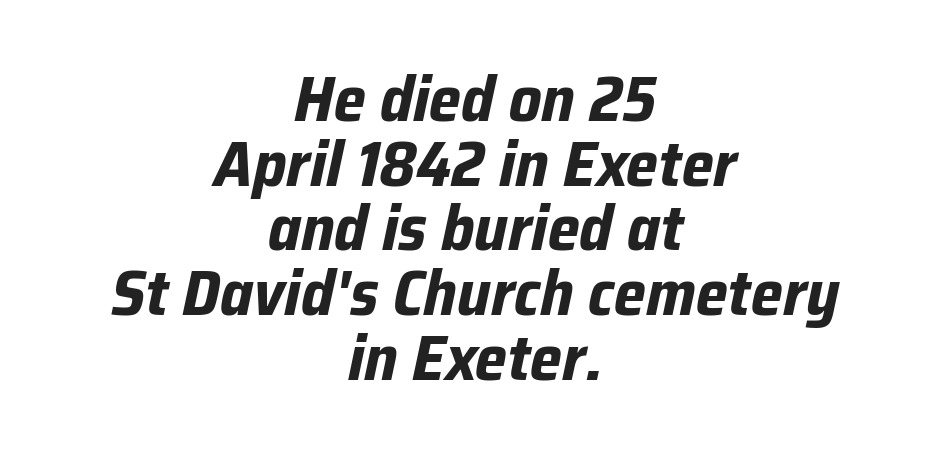
Proportional: the letters do not fall into vertical columns. In terms of posture, this sample is oblique. This rendering uses center alignment, leaving both contours irregular but symmetric. Plain, unruled lines of type. Honestly, the letter spacing is just normal — you wouldn't notice it.
